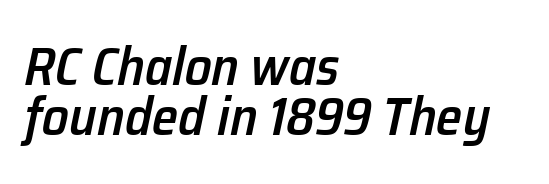
Q: Is the text bold? A: Semi-bold.
Q: Is the text italic (slanted)? A: Yes, it leans right by about 12 degrees.
Q: Is the text underlined? A: No.
Q: How is the paragraph aligned? A: Left-aligned.
Q: Is the spacing between letters normal or unusually wide? A: Normal.
Q: Is the spacing between lines tight, normal or loose? A: Tight.
Q: Width (condensed, normal, or wide)? A: Normal.
Q: Stroke contrast? A: Low.
Q: x-height? A: Medium.
Q: Monospaced? A: No.
